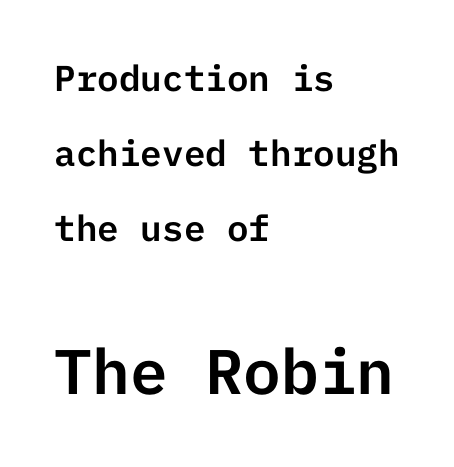
Q: Is the text italic (slanted)? A: No, it is upright.
Q: Is the typeface a serif or a sans-serif typeface? A: Sans-serif.
Q: Is the text underlined? A: No.
Q: How is the paragraph aligned? A: Left-aligned.
Q: Is the spacing between letters normal or unusually wide? A: Normal.
Q: Is the spacing between lines tight, normal or loose? A: Loose.
Q: Which block of text is set in a larger size, the first (top) or the second (bottom)? A: The second (bottom) one.
Q: Width (condensed, normal, or wide)? A: Normal.
Q: Stroke contrast? A: Low.
Q: x-height? A: Medium.
